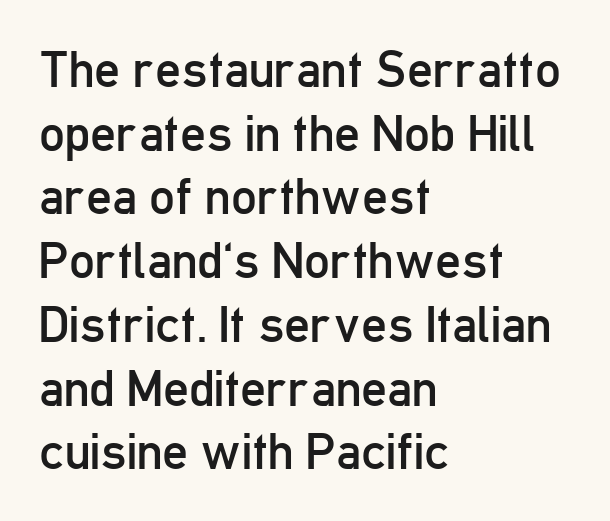
The image shows 51 px regular-weight, condensed sans-serif type, upright; set left-aligned, normal line spacing (1.25x), normal letter spacing, not underlined; low stroke contrast and a medium x-height.
